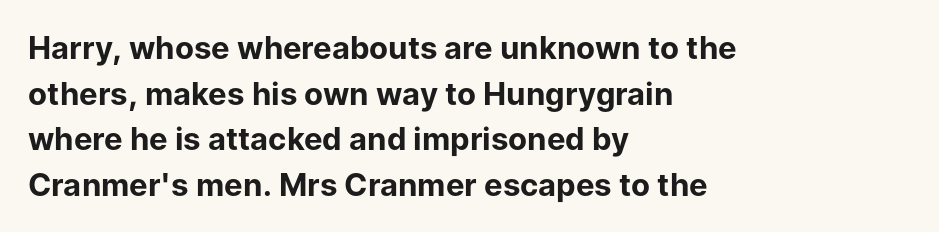
{"serif": "no", "italic": "no", "bold": "yes", "weight": "bold", "width": "normal", "stroke_contrast": "low", "x_height": "medium", "monospaced": "no", "underline": "no", "align": "left", "line_spacing": "normal", "line_spacing_ratio": 1.47, "letter_spacing": "normal", "letter_spacing_em": 0.0, "glyph_px": 31}
